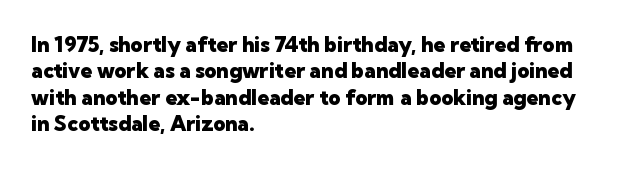
What weight is shown? A full bold with thick strokes. The lettering holds an erect, upright posture throughout. Plain, unruled lines of type. The rendering keeps characters at their native spacing. Leading: standard.
